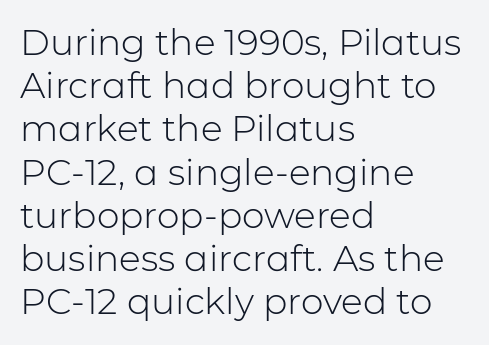
Horizontal alignment here is leftward, the default for most running prose. Descender tails drop into unmarked territory. The letters stand upright; this is a roman face. A light-to-regular cut is what we see here.
